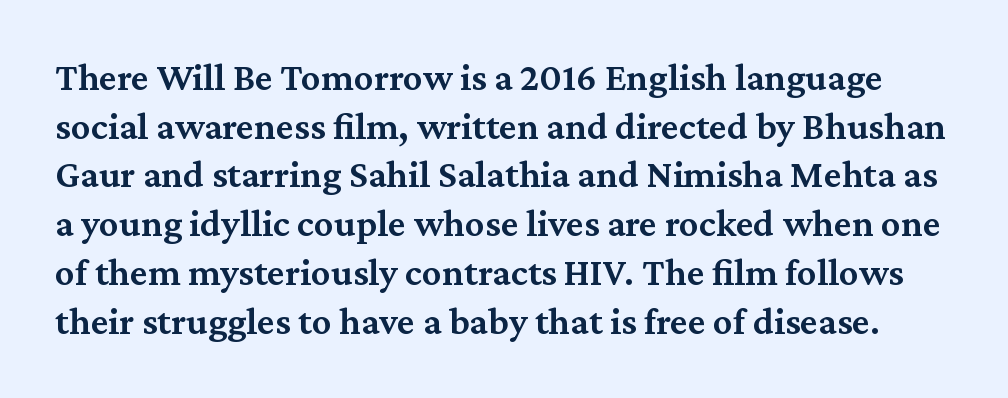
Stroke thickness is moderately raised; the sample reads as semibold. This sample has the flowing, uneven cadence of proportional lettering. The space between consecutive lines is moderate. The typeface chosen for these lines features serifs. The gap between lines stays unmarked. Ascenders rise straight up at ninety degrees.
